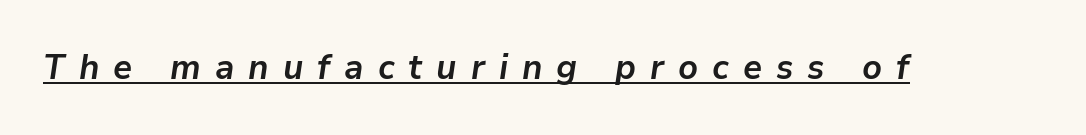
The image shows 35 px semibold type, italic (leaning right); set unusually wide letter spacing (+0.4 em), underlined; low stroke contrast and a medium x-height.
